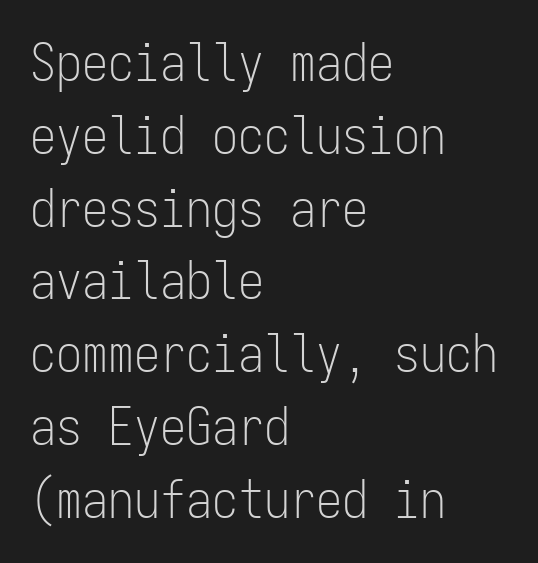
Rule under the text: the space is simply empty. Summary of weight: not heavy and not bold. Nope, not italic — everything's standing straight. Here the designer chose a console-style face with uniform glyph widths. Every row of glyphs begins at an identical x-position on the left. The text was rendered using a sans face with plain stroke endings.
